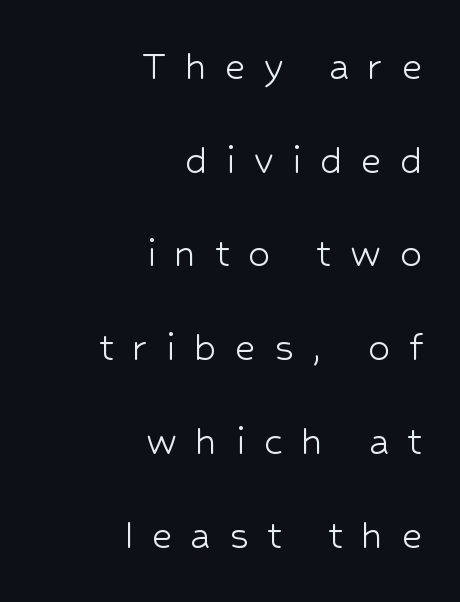
The image shows 44 px light sans-serif type, upright; set right-aligned, loose line spacing (2.13x), unusually wide letter spacing (+0.42 em), not underlined; low stroke contrast and a medium x-height.
